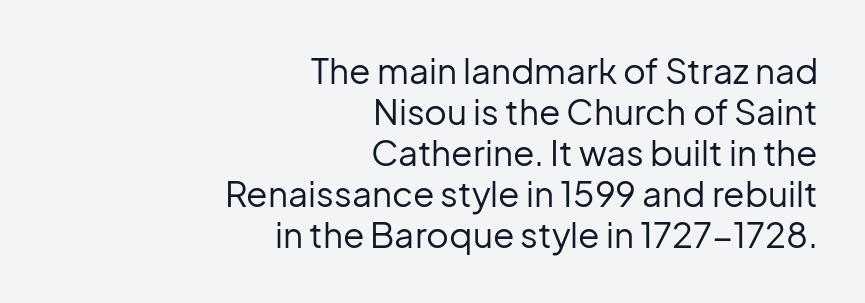
The image shows 35 px regular-weight sans-serif type, upright; set right-aligned, line spacing 1.17x, normal letter spacing, not underlined; low stroke contrast and a medium x-height.
